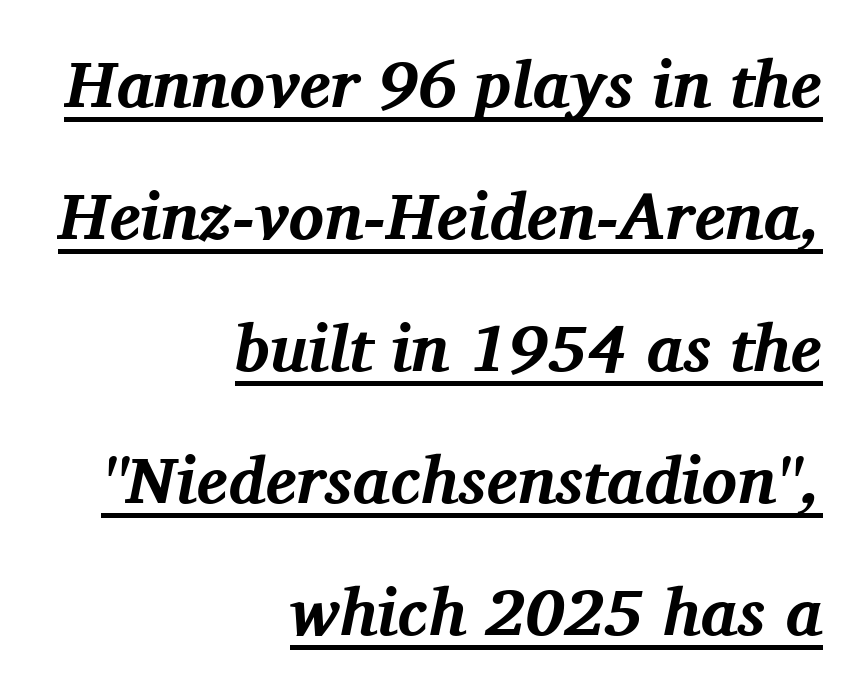
Q: Is the text bold? A: Yes.
Q: Is the text italic (slanted)? A: Yes, it leans right by about 11 degrees.
Q: Is the typeface a serif or a sans-serif typeface? A: Serif.
Q: Is the text underlined? A: Yes.
Q: How is the paragraph aligned? A: Right-aligned.
Q: Is the spacing between letters normal or unusually wide? A: Normal.
Q: Is the spacing between lines tight, normal or loose? A: Loose.
Q: Width (condensed, normal, or wide)? A: Normal.
Q: Stroke contrast? A: Medium.
Q: x-height? A: Medium.
Q: Monospaced? A: No.
